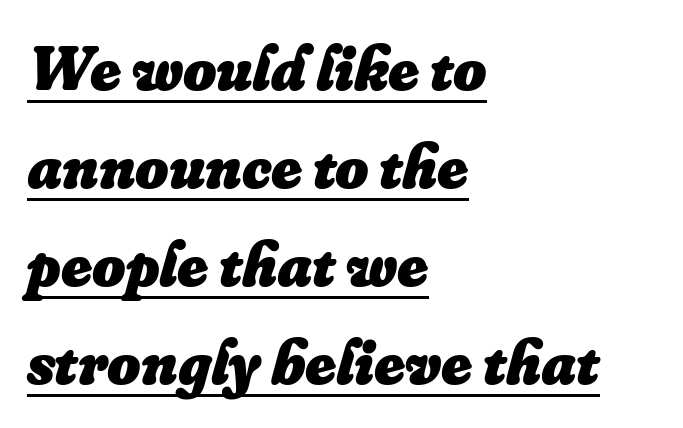
{"italic": "yes", "lean": "right", "slant_degrees": 16, "bold": "yes", "weight": "heavy", "width": "normal", "stroke_contrast": "low", "x_height": "small", "monospaced": "no", "underline": "yes", "align": "left", "line_spacing": "normal", "line_spacing_ratio": 1.53, "letter_spacing": "normal", "letter_spacing_em": 0.0, "glyph_px": 64}
